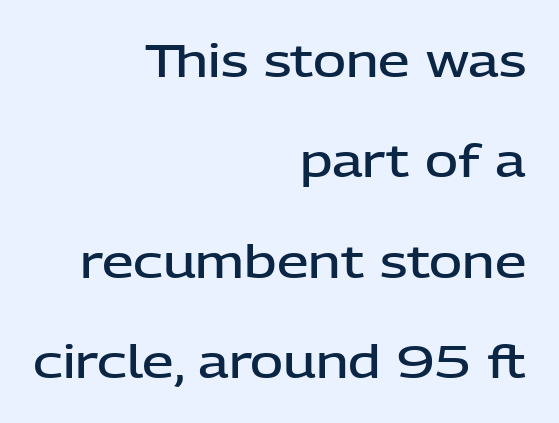
The type family on display is of the sans-serif kind. Descender tails drop into unmarked territory. Reading down the column, the eye jumps a long way to each next line. The typesetter chose a ragged-left arrangement here. The line texture is even and compact thanks to regular tracking. Compared with an ordinary text face, these strokes are moderately heavier — a semibold.
